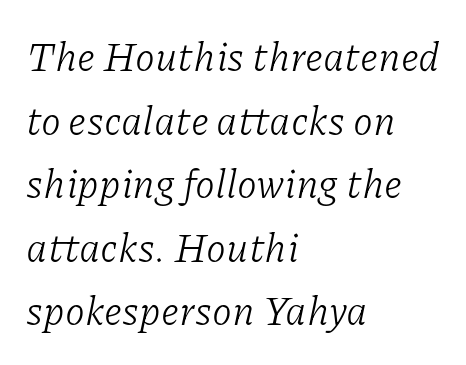
Q: Is the text bold? A: No.
Q: Is the text italic (slanted)? A: Yes, it leans right by about 11 degrees.
Q: Is the typeface a serif or a sans-serif typeface? A: Serif.
Q: Is the text underlined? A: No.
Q: How is the paragraph aligned? A: Left-aligned.
Q: Is the spacing between letters normal or unusually wide? A: Normal.
Q: Is the spacing between lines tight, normal or loose? A: Normal.
Q: Width (condensed, normal, or wide)? A: Normal.
Q: Stroke contrast? A: Low.
Q: x-height? A: Medium.
Q: Monospaced? A: No.
